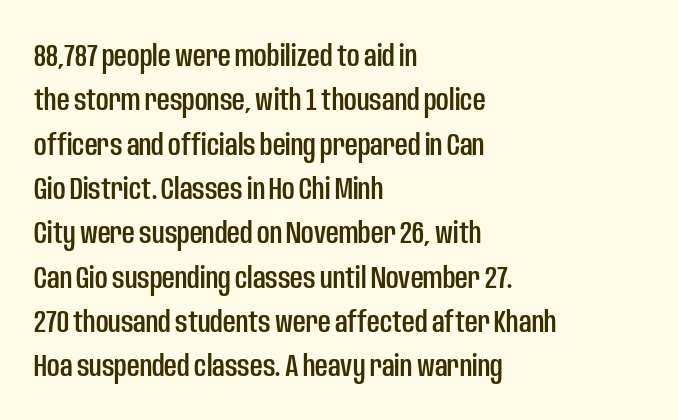
Interline gaps are of average width in this sample. Tracking here is standard; glyphs follow each other at the usual distance. Grotesque or geometric, the face here clearly has no serifs. Proportional: the letters do not fall into vertical columns. A student would call this left alignment; a typographer would say flush left, rag right. A clean baseline with only descenders dipping below it.
